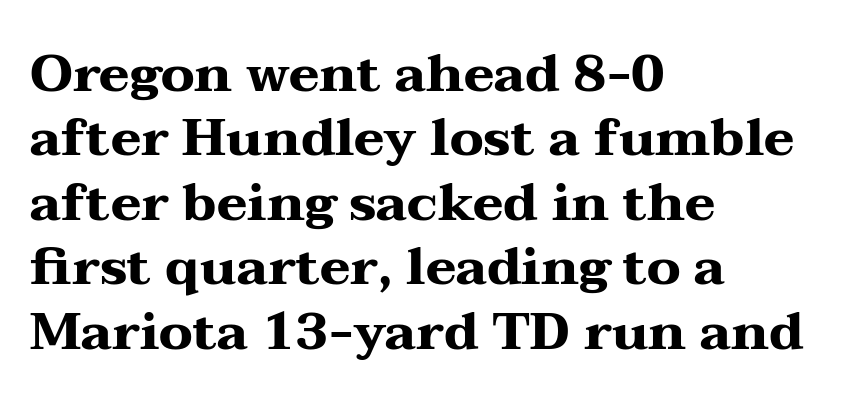
Q: Is the text bold? A: Yes.
Q: Is the text italic (slanted)? A: No, it is upright.
Q: Is the typeface a serif or a sans-serif typeface? A: Serif.
Q: Is the text underlined? A: No.
Q: How is the paragraph aligned? A: Left-aligned.
Q: Is the spacing between letters normal or unusually wide? A: Normal.
Q: Width (condensed, normal, or wide)? A: Wide.
Q: Stroke contrast? A: Medium.
Q: x-height? A: Medium.
Q: Monospaced? A: No.
